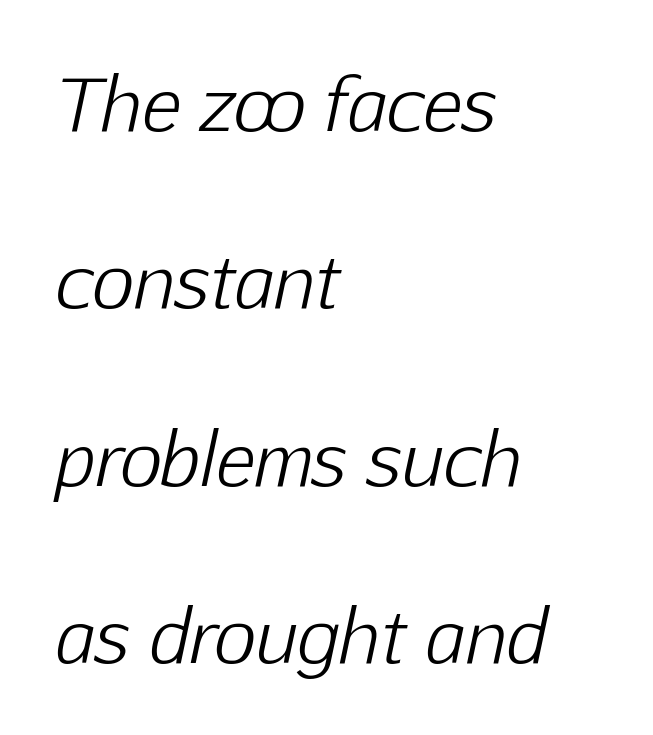
{"italic": "yes", "lean": "right", "slant_degrees": 12, "bold": "no", "weight": "light", "width": "normal", "stroke_contrast": "low", "x_height": "medium", "monospaced": "no", "underline": "no", "align": "left", "line_spacing": "loose", "line_spacing_ratio": 2.43, "letter_spacing": "normal", "letter_spacing_em": 0.0, "glyph_px": 73}
